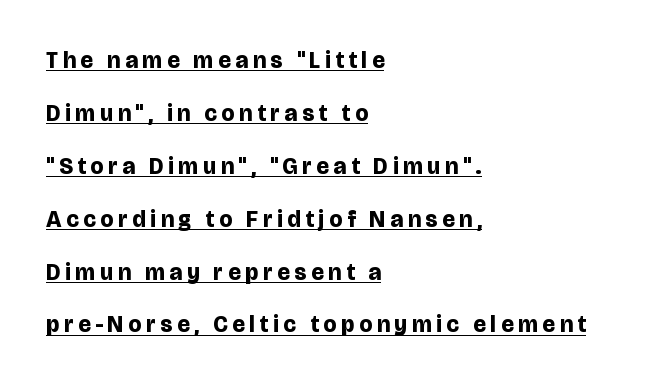
The image shows 23 px bold type, upright; set left-aligned, loose line spacing (2.3x), unusually wide letter spacing (+0.21 em), underlined.
